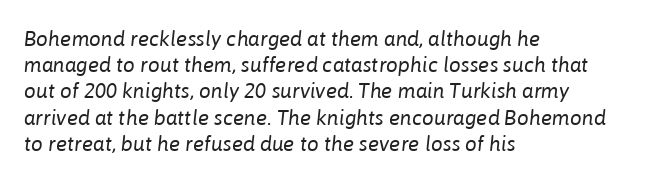
Notice how descenders clear the ascenders below comfortably — that's standard leading. The lines are quadded left. Weight class: somewhere from thin through regular. The rendering applies a slant to the glyphs. Check the space under the baseline: it is left empty.
